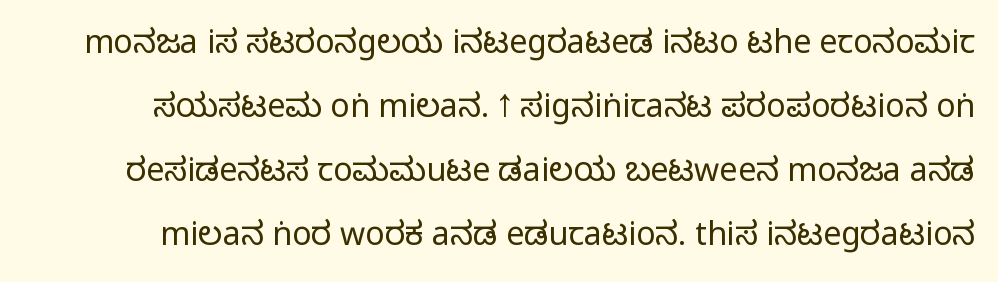
The image shows 32 px regular-weight, condensed sans-serif type, upright; set loose line spacing (2.0x), normal letter spacing, not underlined; low stroke contrast and a large x-height.
